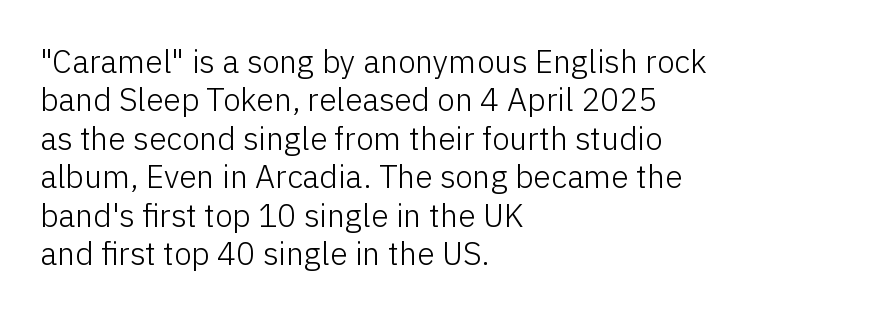
Proportional: the letters do not fall into vertical columns. The face used here is a sans, in the tradition of grotesques and geometrics. The letters stand straight up with perfectly vertical stems. No extra tracking has been applied to these lines. Nobody drew a line under any word here. This rendering uses left alignment, leaving the right contour irregular.
